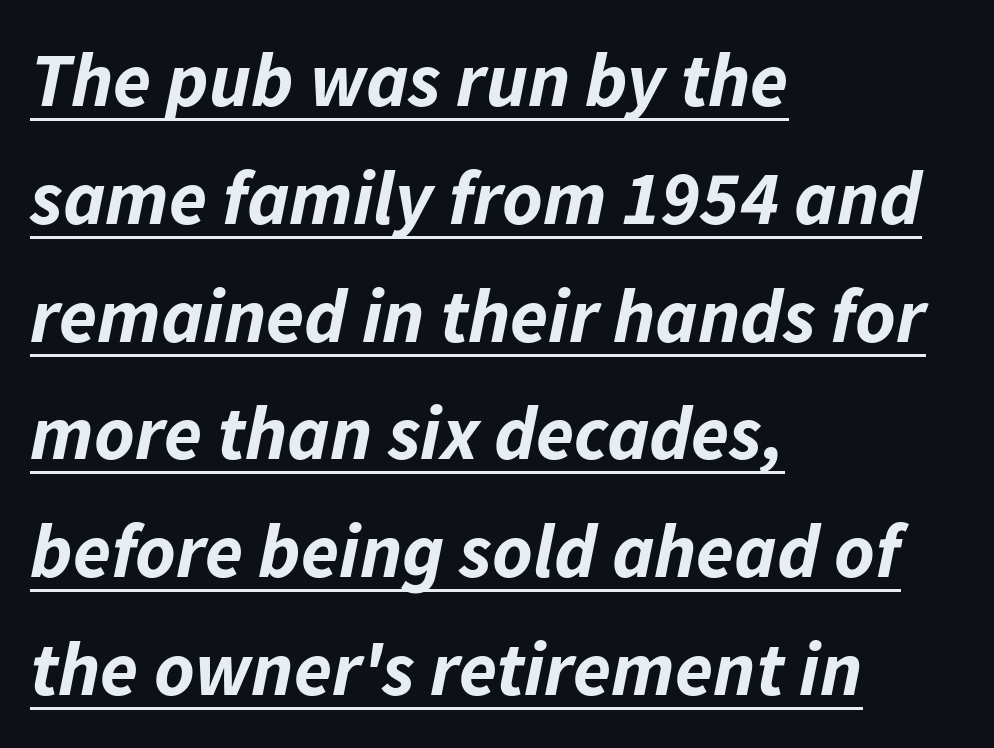
Q: Is the text bold? A: Yes.
Q: Is the text italic (slanted)? A: Yes, it leans right by about 11 degrees.
Q: Is the text underlined? A: Yes.
Q: How is the paragraph aligned? A: Left-aligned.
Q: Is the spacing between letters normal or unusually wide? A: Normal.
Q: Is the spacing between lines tight, normal or loose? A: Normal.
Q: Width (condensed, normal, or wide)? A: Normal.
Q: Stroke contrast? A: Low.
Q: x-height? A: Medium.
Q: Monospaced? A: No.
